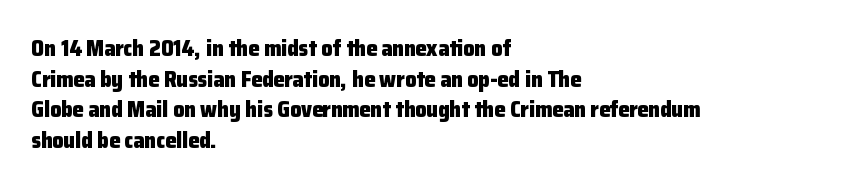
{"italic": "no", "bold": "yes", "underline": "no", "align": "left", "line_spacing": "normal", "line_spacing_ratio": 1.39, "letter_spacing": "normal", "letter_spacing_em": 0.0, "glyph_px": 22}
